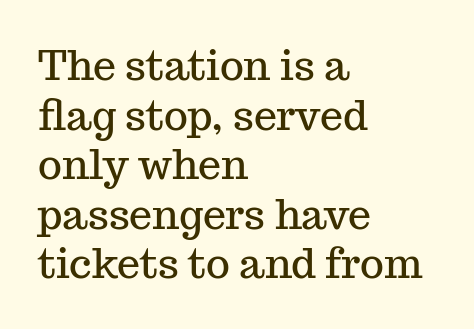
The image shows 41 px serif type, upright; set left-aligned, line spacing 1.21x, normal letter spacing, not underlined; medium stroke contrast and a medium x-height.
